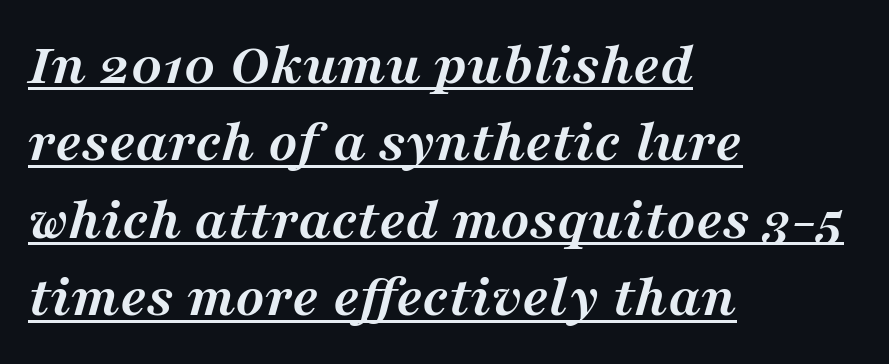
Q: Is the text bold? A: Yes.
Q: Is the text italic (slanted)? A: Yes, it leans right by about 16 degrees.
Q: Is the typeface a serif or a sans-serif typeface? A: Serif.
Q: Is the text underlined? A: Yes.
Q: How is the paragraph aligned? A: Left-aligned.
Q: Is the spacing between letters normal or unusually wide? A: Normal.
Q: Is the spacing between lines tight, normal or loose? A: Normal.
Q: Width (condensed, normal, or wide)? A: Normal.
Q: Stroke contrast? A: Medium.
Q: x-height? A: Medium.
Q: Monospaced? A: No.
